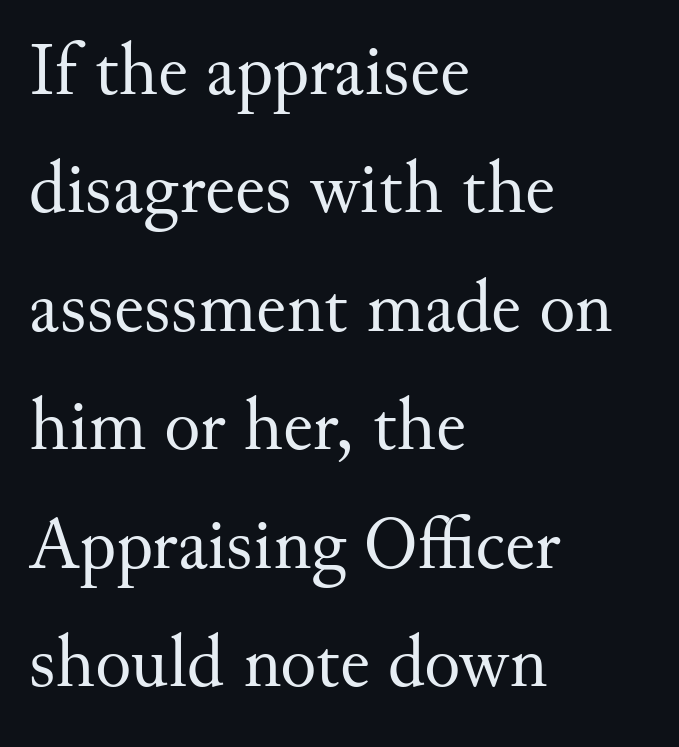
Q: Is the text bold? A: No.
Q: Is the text italic (slanted)? A: No, it is upright.
Q: Is the typeface a serif or a sans-serif typeface? A: Serif.
Q: Is the text underlined? A: No.
Q: How is the paragraph aligned? A: Left-aligned.
Q: Is the spacing between letters normal or unusually wide? A: Normal.
Q: Is the spacing between lines tight, normal or loose? A: Normal.
Q: Width (condensed, normal, or wide)? A: Normal.
Q: Stroke contrast? A: Medium.
Q: x-height? A: Small.
Q: Monospaced? A: No.
